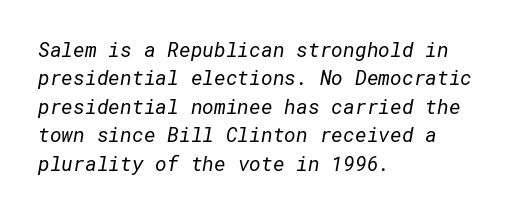
Short and long lines alike share a common starting point at left. Between one letter and the next there's only the usual sliver of space. Compared with typical paragraphs, the rows here are spaced about the same. Decoration check: the copy has no underline. No letter is thick-stroked: the sample isn't bold.
